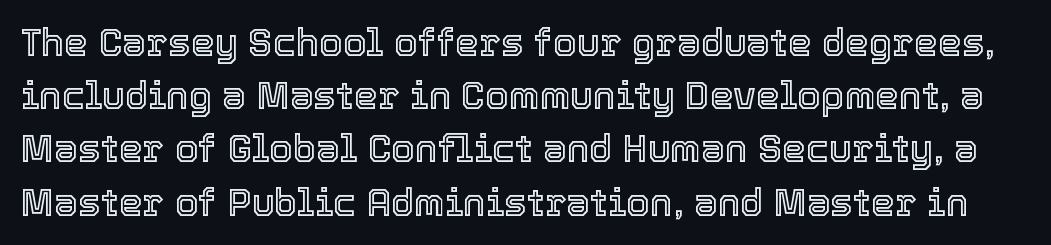
{"italic": "no", "width": "normal", "x_height": "medium", "monospaced": "no", "underline": "no", "line_spacing": "normal", "line_spacing_ratio": 1.4, "letter_spacing": "normal", "letter_spacing_em": 0.0, "glyph_px": 38}
